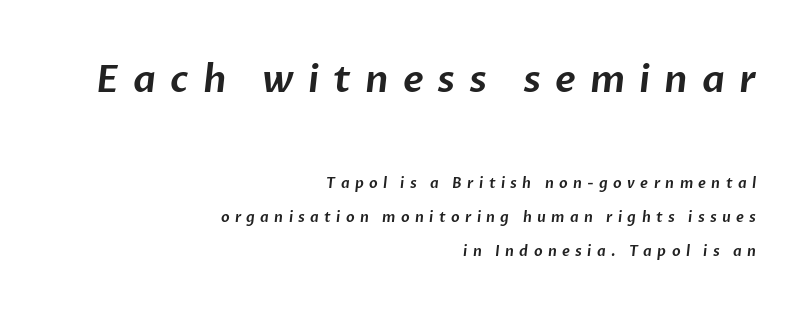
The image shows 37 px sans-serif type; set right-aligned, loose line spacing (2.42x), unusually wide letter spacing (+0.38 em), not underlined; the first (top) block is 2.64x larger; low stroke contrast and a medium x-height.
